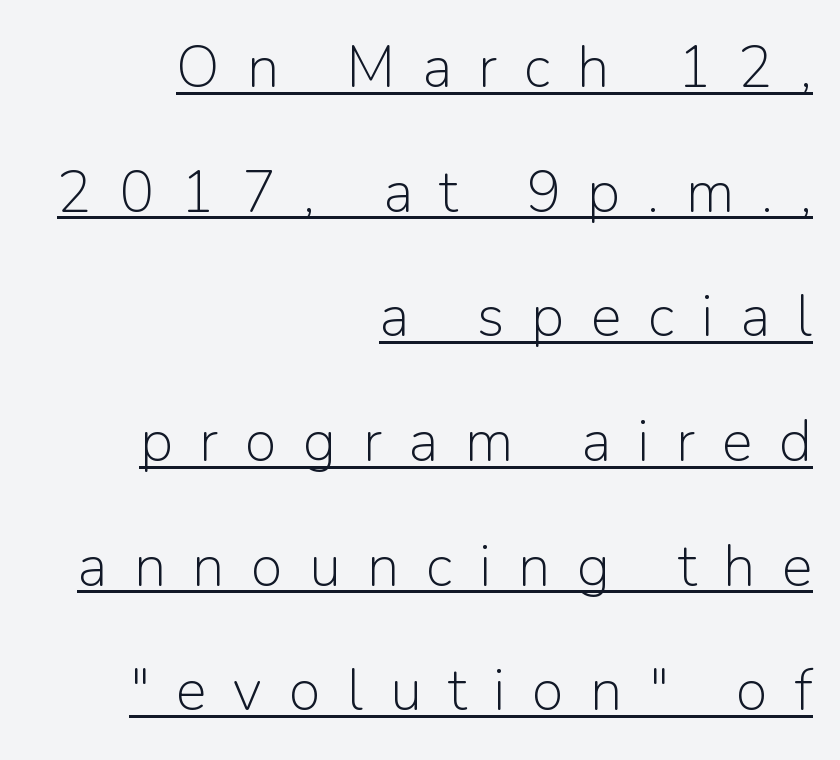
Each stroke keeps to a modest, everyday thickness or less. Does the leading feel generous? Absolutely, it's lavish. Horizontally, the lines are justified to the trailing edge only. Ascenders rise straight up at ninety degrees. Honestly, the letter spacing is so wide it's the main thing you notice. The type family on display is of the sans-serif kind.
